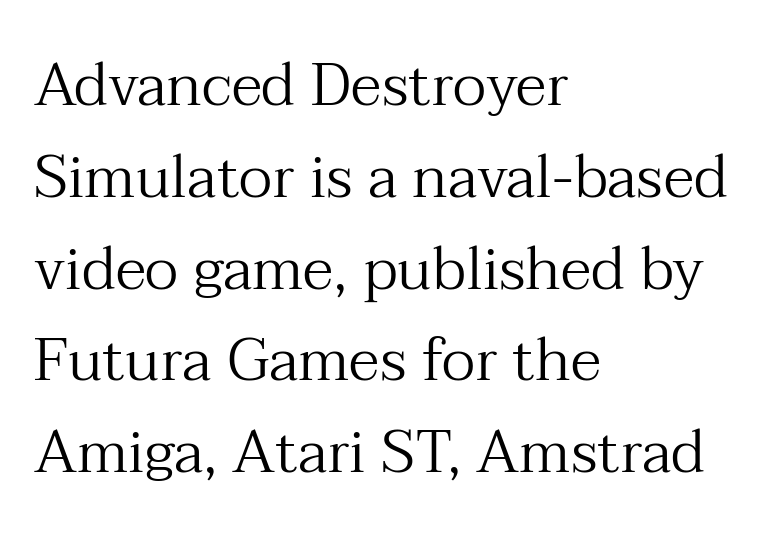
Q: Is the text bold? A: No.
Q: Is the text italic (slanted)? A: No, it is upright.
Q: Is the typeface a serif or a sans-serif typeface? A: Serif.
Q: Is the text underlined? A: No.
Q: How is the paragraph aligned? A: Left-aligned.
Q: Is the spacing between letters normal or unusually wide? A: Normal.
Q: Is the spacing between lines tight, normal or loose? A: Normal.
Q: Width (condensed, normal, or wide)? A: Normal.
Q: Stroke contrast? A: Medium.
Q: x-height? A: Medium.
Q: Monospaced? A: No.
